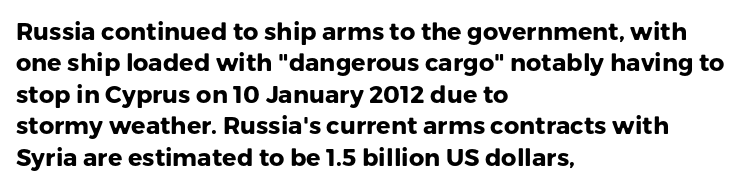
{"italic": "no", "bold": "yes", "underline": "no", "align": "left", "line_spacing": "normal", "line_spacing_ratio": 1.31, "letter_spacing": "normal", "letter_spacing_em": 0.0, "glyph_px": 24}
